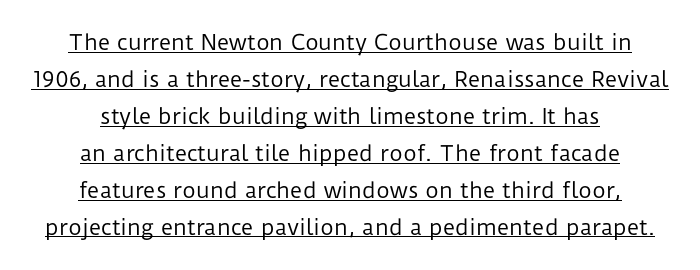
{"italic": "no", "bold": "no", "underline": "yes", "align": "center", "line_spacing_ratio": 1.76, "letter_spacing": "normal", "letter_spacing_em": 0.0, "glyph_px": 21}
